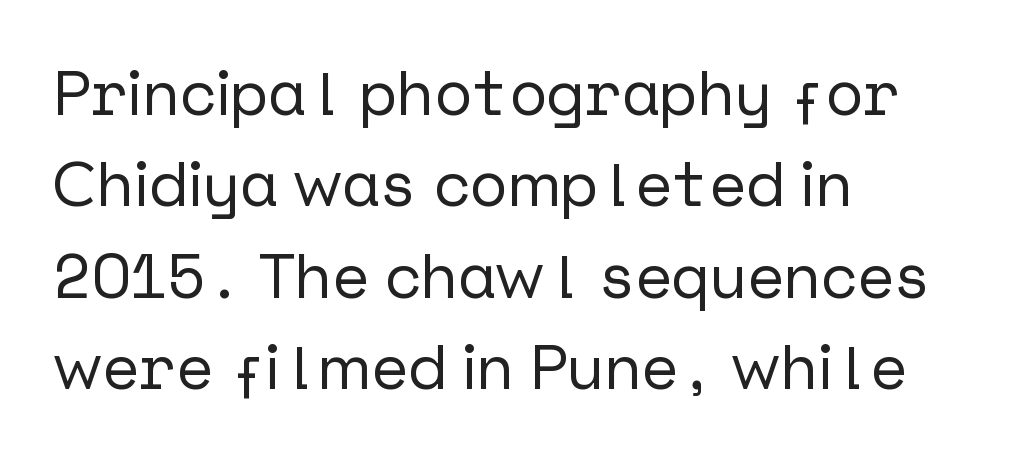
{"serif": "no", "italic": "no", "width": "normal", "stroke_contrast": "low", "x_height": "medium", "underline": "no", "align": "left", "line_spacing": "normal", "line_spacing_ratio": 1.45, "letter_spacing": "normal", "letter_spacing_em": 0.0, "glyph_px": 63}
